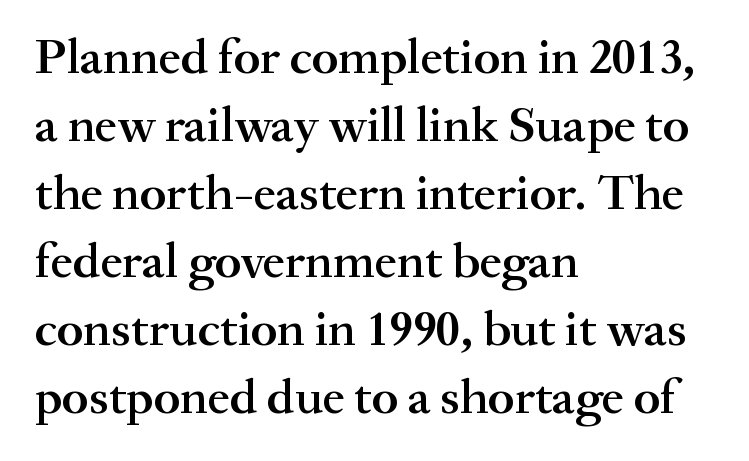
The image shows 50 px semibold serif type, upright; set left-aligned, normal line spacing (1.36x), normal letter spacing, not underlined; medium stroke contrast and a small x-height.
